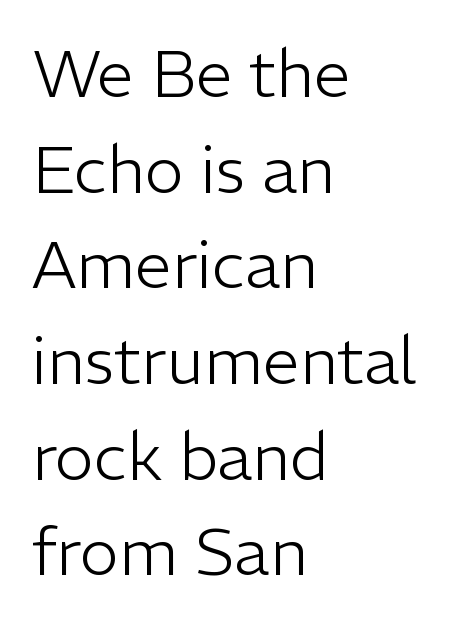
The image shows 66 px light sans-serif type, upright; set left-aligned, normal line spacing (1.45x), normal letter spacing, not underlined; low stroke contrast and a medium x-height.
